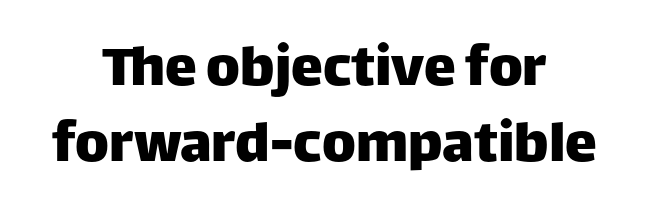
Alignment: centered. This sample uses plain, unmodified letter spacing. Any mark beneath the type? The region is blank. The designer went with a sans here, leaving each stem footless. In terms of posture, this sample is upright. Proportional: the letters do not fall into vertical columns.
